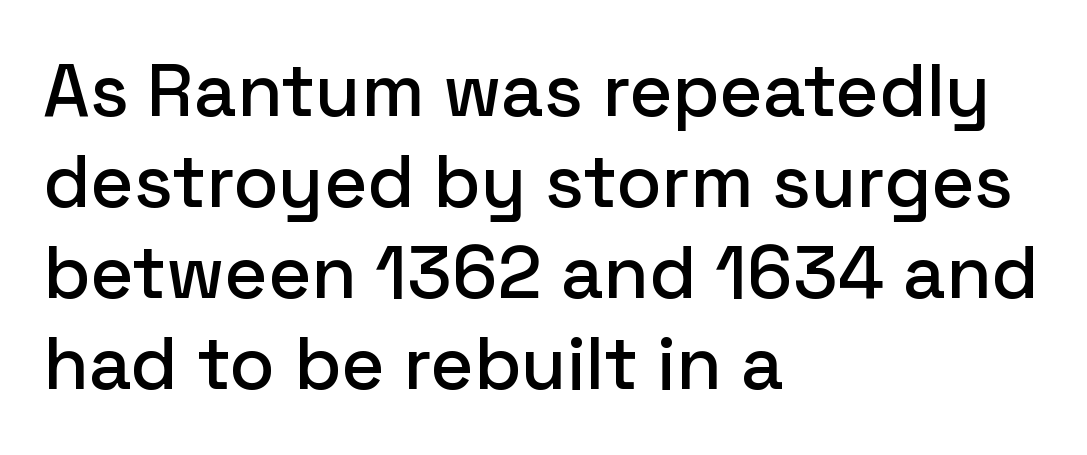
I'd call this a sans setting — the letters go barefoot. Quick note: not italic, upright. Any mark beneath the type? The region is blank. The letters sit at their default tracking, neither squeezed nor spread. Proportional: the letters do not fall into vertical columns. Notice how the passage keeps a crisp vertical edge on the left only.
